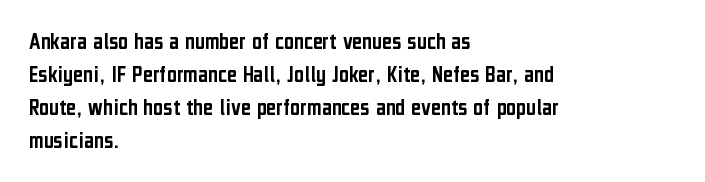
{"italic": "no", "underline": "no", "align": "left", "line_spacing": "normal", "line_spacing_ratio": 1.37, "letter_spacing": "normal", "letter_spacing_em": 0.0, "glyph_px": 24}
